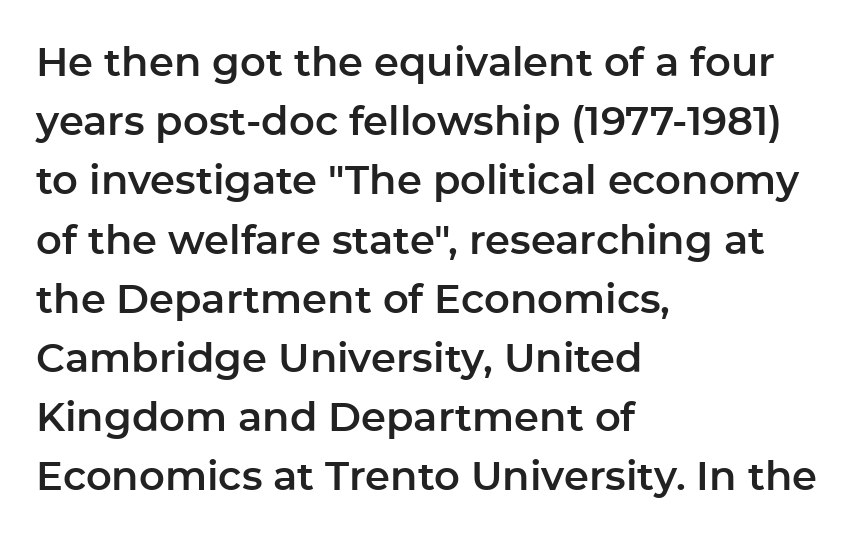
The image shows 40 px sans-serif type, upright; set left-aligned, normal line spacing (1.48x), normal letter spacing, not underlined; low stroke contrast and a medium x-height.
